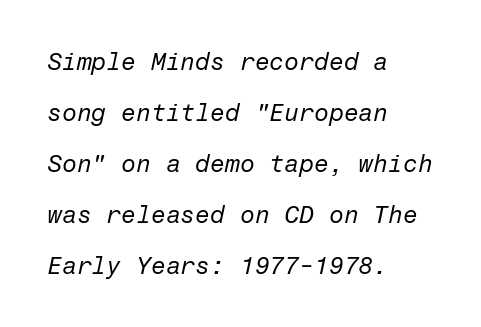
{"italic": "yes", "lean": "right", "slant_degrees": 12, "bold": "no", "underline": "no", "align": "left", "line_spacing": "loose", "line_spacing_ratio": 2.12, "letter_spacing": "normal", "letter_spacing_em": 0.0, "glyph_px": 24}
